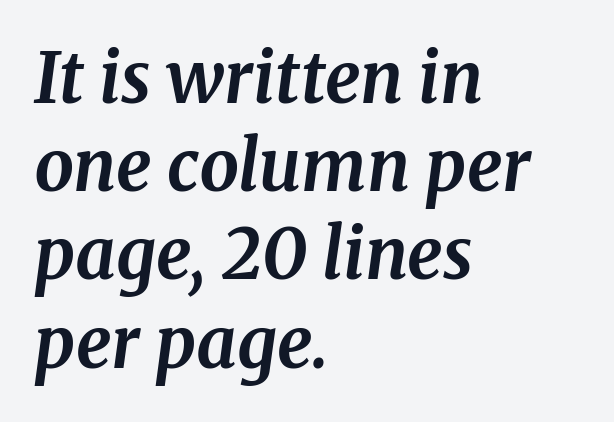
The passage shown is typed in a proportional face where columns would drift. What kind of face is this? One with serifs. As a designer I'd log this as weight 700, bold. In CSS terms this would be text-align: left. Rendered with sloped, italic letterforms.
